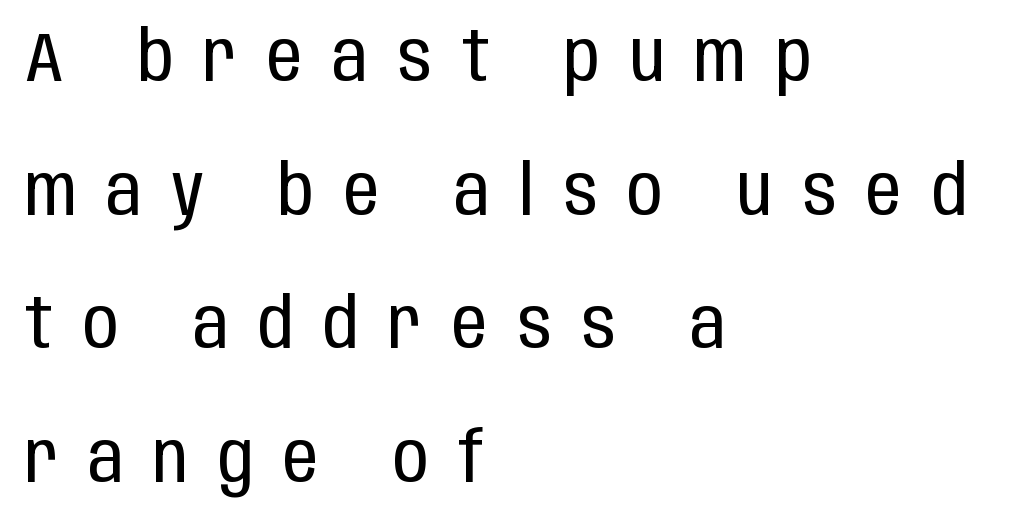
{"serif": "no", "italic": "no", "bold": "no", "weight": "regular", "width": "condensed", "stroke_contrast": "low", "x_height": "large", "monospaced": "no", "underline": "no", "align": "left", "line_spacing": "loose", "line_spacing_ratio": 1.91, "letter_spacing": "wide", "letter_spacing_em": 0.43, "glyph_px": 70}
